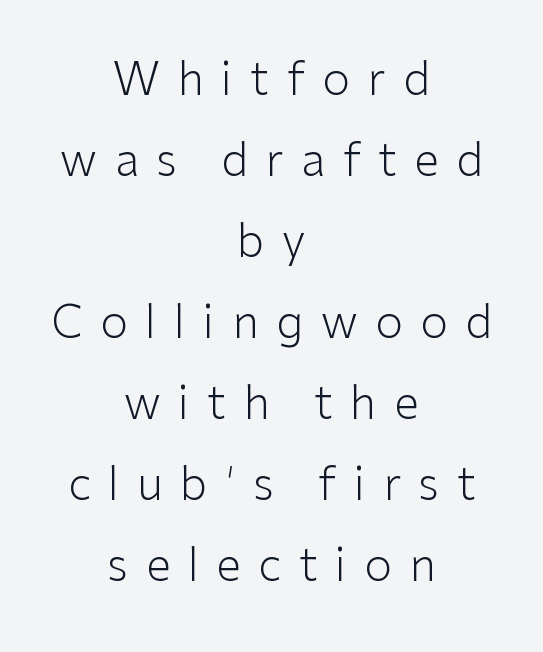
A centered setting, common on invitations and titles, is used for this passage. Is this a heavy cut? Hardly; it is regular or lighter. The passage shown is typed in a proportional face where columns would drift. The rendering inserts visible extra space after every character. Note: no serifs on the glyphs. A bare baseline throughout the passage.
